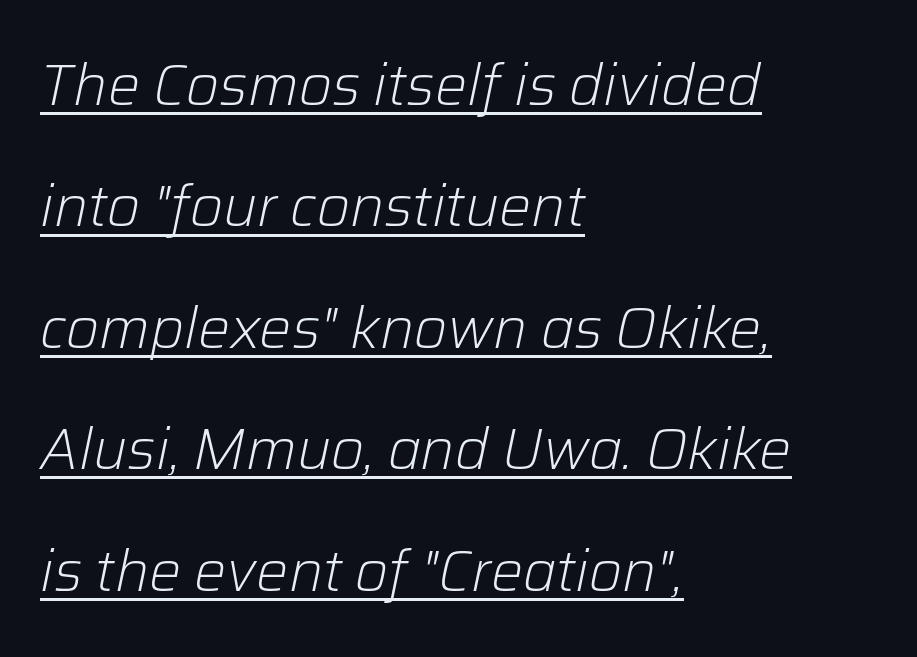
Q: Is the text bold? A: No.
Q: Is the text italic (slanted)? A: Yes, it leans right by about 12 degrees.
Q: Is the text underlined? A: Yes.
Q: How is the paragraph aligned? A: Left-aligned.
Q: Is the spacing between letters normal or unusually wide? A: Normal.
Q: Is the spacing between lines tight, normal or loose? A: Loose.
Q: Width (condensed, normal, or wide)? A: Normal.
Q: Stroke contrast? A: Low.
Q: x-height? A: Medium.
Q: Monospaced? A: No.
